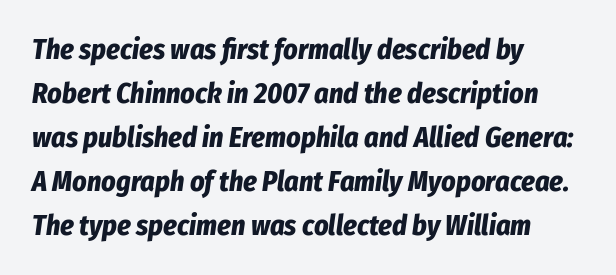
Q: Is the text bold? A: Yes.
Q: Is the text italic (slanted)? A: Yes, it leans right by about 8 degrees.
Q: Is the text underlined? A: No.
Q: How is the paragraph aligned? A: Left-aligned.
Q: Is the spacing between letters normal or unusually wide? A: Normal.
Q: Is the spacing between lines tight, normal or loose? A: Normal.
Q: Width (condensed, normal, or wide)? A: Condensed.
Q: Stroke contrast? A: Low.
Q: x-height? A: Medium.
Q: Monospaced? A: No.
